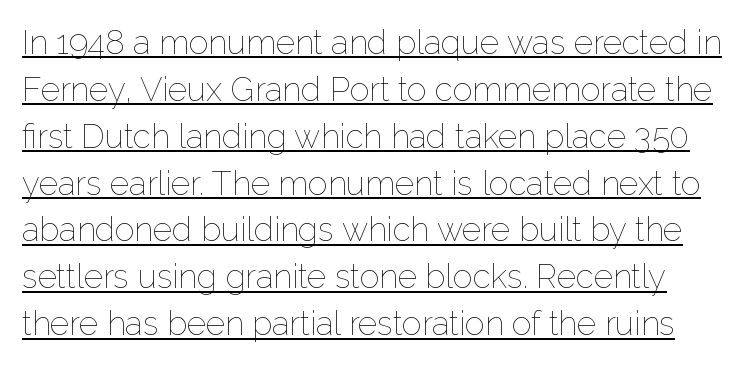
Q: Is the text bold? A: No.
Q: Is the text italic (slanted)? A: No, it is upright.
Q: Is the text underlined? A: Yes.
Q: Is the spacing between letters normal or unusually wide? A: Normal.
Q: Is the spacing between lines tight, normal or loose? A: Normal.
Q: Width (condensed, normal, or wide)? A: Normal.
Q: Stroke contrast? A: Low.
Q: x-height? A: Medium.
Q: Monospaced? A: No.
